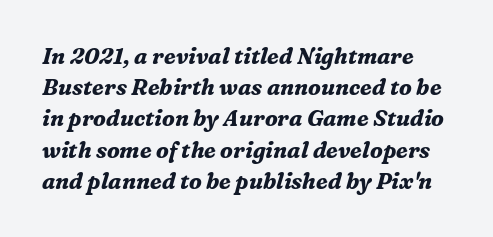
This sample uses an oblique cut, with every glyph tilted off the vertical. In terms of weight, the rendering is a true, heavy bold. The strip under each line holds only bare page. Line spacing here is normal.
